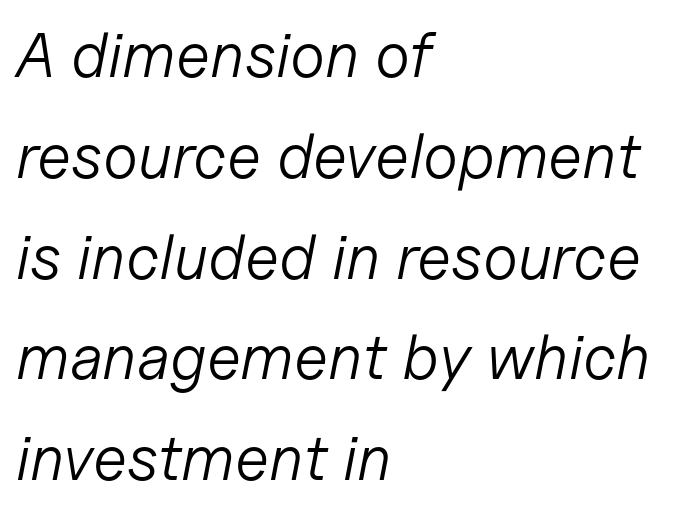
Q: Is the text bold? A: No.
Q: Is the text italic (slanted)? A: Yes, it leans right by about 11 degrees.
Q: Is the text underlined? A: No.
Q: How is the paragraph aligned? A: Left-aligned.
Q: Is the spacing between letters normal or unusually wide? A: Normal.
Q: Is the spacing between lines tight, normal or loose? A: Normal.
Q: Width (condensed, normal, or wide)? A: Normal.
Q: Stroke contrast? A: Low.
Q: x-height? A: Medium.
Q: Monospaced? A: No.
